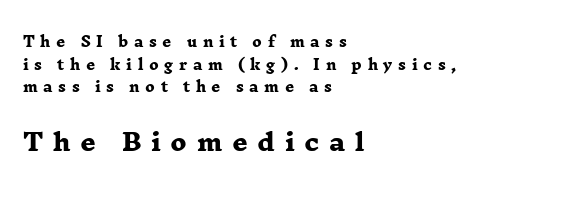
{"bold": "yes", "underline": "no", "align": "left", "line_spacing": "normal", "line_spacing_ratio": 1.62, "letter_spacing": "wide", "letter_spacing_em": 0.4, "larger_block": "second", "size_ratio": 1.71, "glyph_px": 24}
